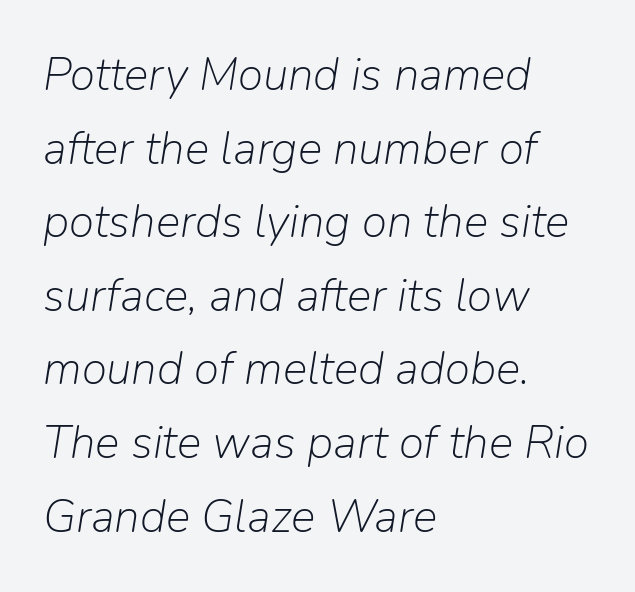
The font is comparable to plain body text, perhaps lighter. This rendering uses left alignment, leaving the right contour irregular. The lettering tilts uniformly, giving the passage an italic look. Interline gaps are of average width in this sample. The letters advance in unequal steps, a hallmark of proportional type.
